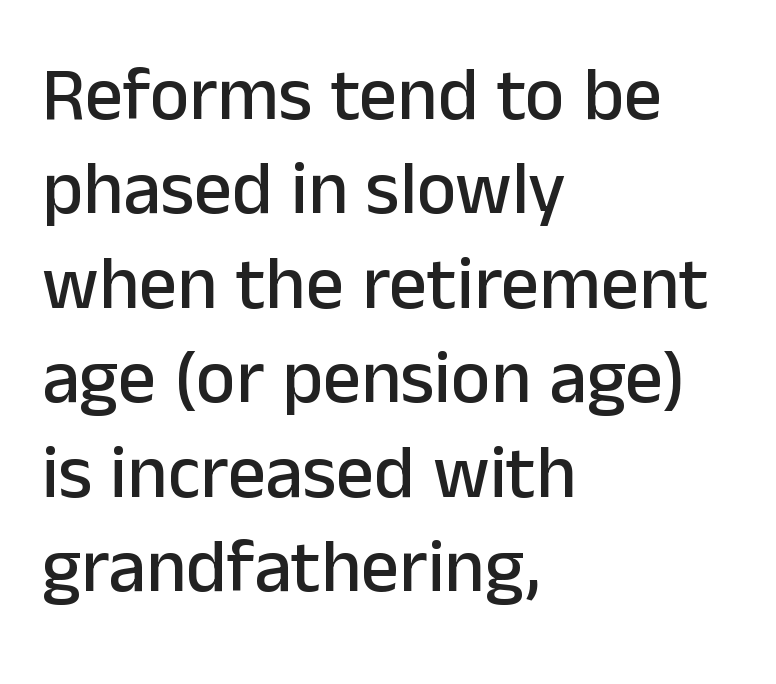
The image shows 75 px sans-serif type, upright; set left-aligned, normal line spacing (1.26x), normal letter spacing, not underlined; low stroke contrast and a medium x-height.
